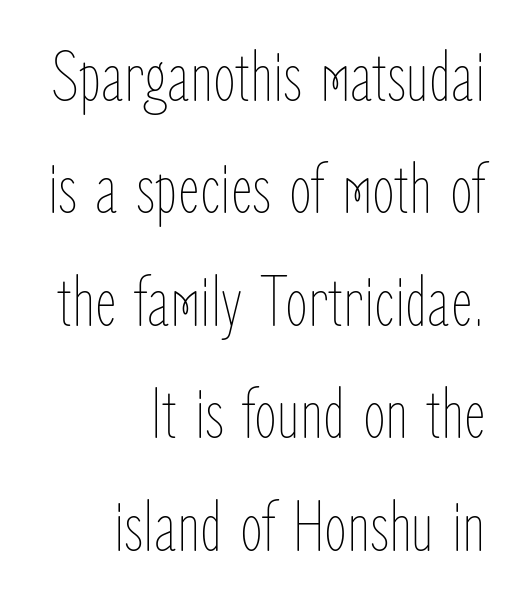
{"italic": "no", "bold": "no", "weight": "thin", "width": "condensed", "stroke_contrast": "low", "x_height": "medium", "monospaced": "no", "underline": "no", "align": "right", "line_spacing": "normal", "line_spacing_ratio": 1.52, "letter_spacing": "normal", "letter_spacing_em": 0.0, "glyph_px": 74}
